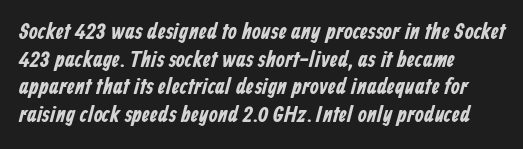
Q: Is the text underlined? A: No.
Q: How is the paragraph aligned? A: Left-aligned.
Q: Is the spacing between letters normal or unusually wide? A: Normal.
